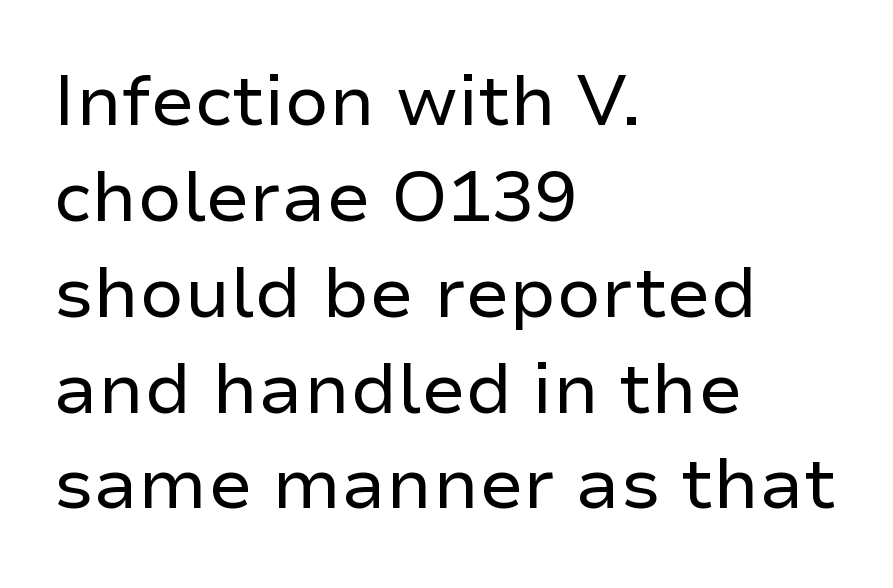
Q: Is the text bold? A: No.
Q: Is the text italic (slanted)? A: No, it is upright.
Q: Is the typeface a serif or a sans-serif typeface? A: Sans-serif.
Q: Is the text underlined? A: No.
Q: How is the paragraph aligned? A: Left-aligned.
Q: Is the spacing between letters normal or unusually wide? A: Normal.
Q: Is the spacing between lines tight, normal or loose? A: Normal.
Q: Width (condensed, normal, or wide)? A: Normal.
Q: Stroke contrast? A: Low.
Q: x-height? A: Medium.
Q: Monospaced? A: No.
